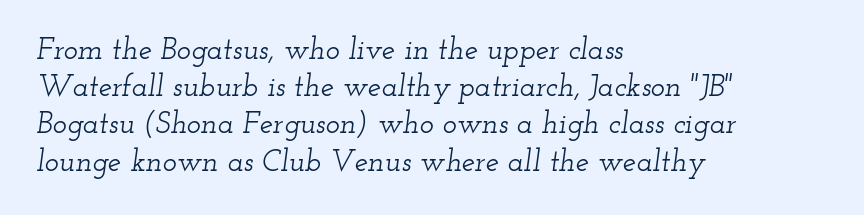
The lines are quadded left. The face used here is proportionally spaced, like ordinary book or web type. A serif font was chosen for this passage. Tracking value appears to be zero — textbook default spacing. Is the type slanted? Yes — the strokes lean at a clear angle.
